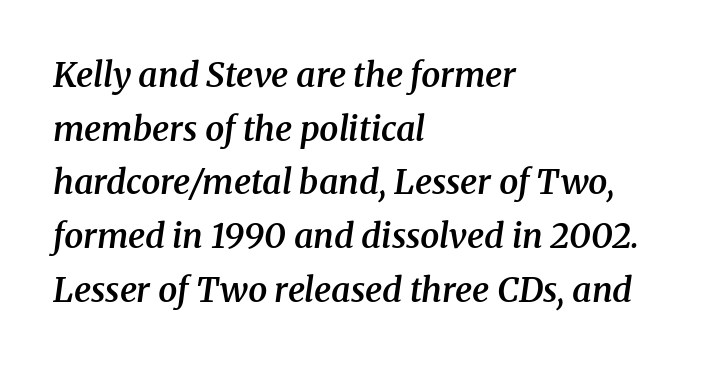
Varying glyph widths throughout — classic text-font behaviour. Rendered with sloped, italic letterforms. The strip under each line holds only bare page. Compared with typical paragraphs, the rows here are spaced about the same. This sample uses plain, unmodified letter spacing.
